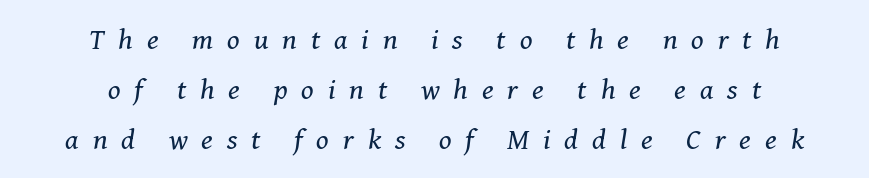
Q: Is the text bold? A: No.
Q: Is the text italic (slanted)? A: Yes, it leans right by about 8 degrees.
Q: Is the typeface a serif or a sans-serif typeface? A: Serif.
Q: Is the text underlined? A: No.
Q: How is the paragraph aligned? A: Centered.
Q: Is the spacing between letters normal or unusually wide? A: Unusually wide.
Q: Width (condensed, normal, or wide)? A: Normal.
Q: Stroke contrast? A: Medium.
Q: x-height? A: Medium.
Q: Monospaced? A: No.
